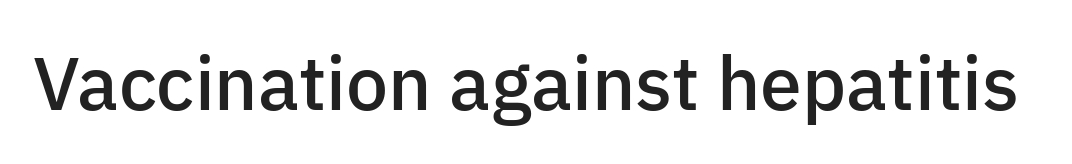
The face used here is a semibold: visibly heavier than regular, lighter than bold. Anything drawn beneath the words? Only blank space. Font category for this specimen: sans-serif. Compared with typical body copy, the letter spacing here is the same. Looks like regular typesetting: each glyph gets only the width it needs. You can tell it's not italic because the verticals are truly vertical.
